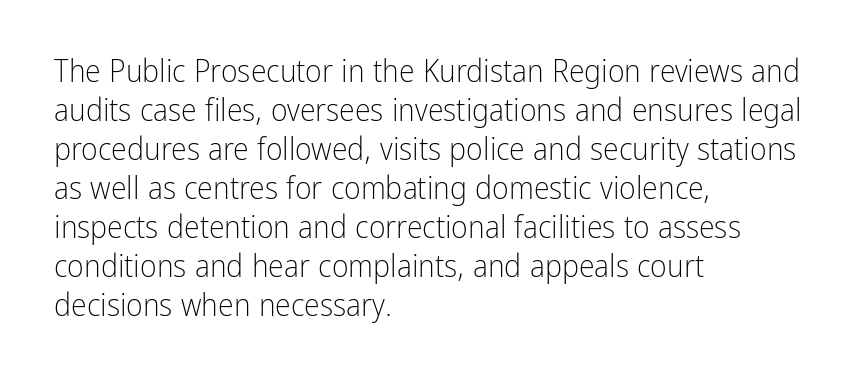
{"serif": "no", "italic": "no", "bold": "no", "weight": "light", "width": "condensed", "stroke_contrast": "low", "x_height": "medium", "monospaced": "no", "underline": "no", "align": "left", "line_spacing_ratio": 1.22, "letter_spacing": "normal", "letter_spacing_em": 0.0, "glyph_px": 32}
